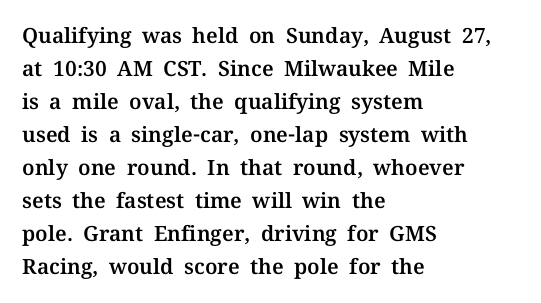
The image shows 21 px text type, upright; set left-aligned, normal line spacing (1.57x), normal letter spacing, not underlined.
